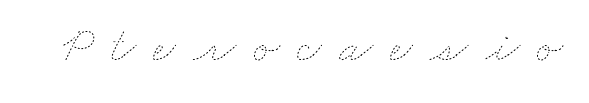
Q: Is the text bold? A: No.
Q: Is the text underlined? A: No.
Q: Is the spacing between letters normal or unusually wide? A: Unusually wide.
Q: Width (condensed, normal, or wide)? A: Wide.
Q: Stroke contrast? A: Low.
Q: x-height? A: Small.
Q: Monospaced? A: No.
